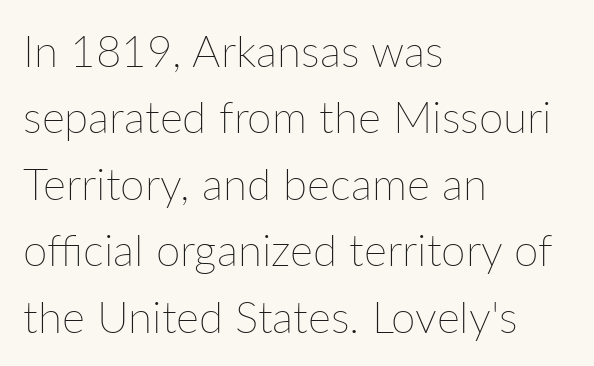
Every character sits straight up, as roman type does. A typesetter would call this proportional, since set widths differ per character. The characters are drawn with everyday or finer stroke widths. Caption: multi-line text, flush left, ragged right. Type without underlining. One glance says typical: line gaps are just what's usual.
